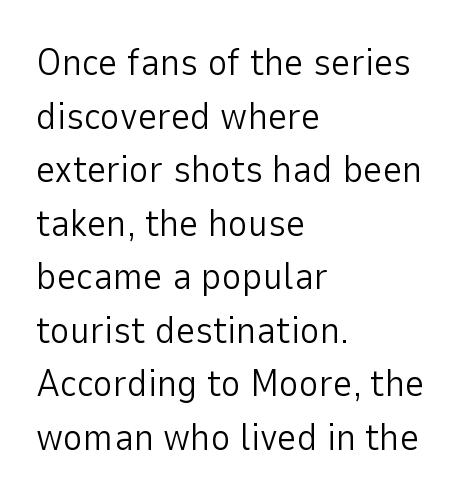
The image shows 38 px light sans-serif type, upright; set left-aligned, normal line spacing (1.41x), normal letter spacing, not underlined; low stroke contrast and a medium x-height.
